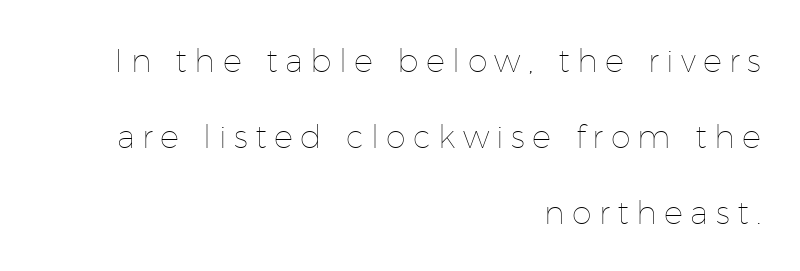
Glance below the letters and you will spot only blank space. Is the letter spacing exaggerated? Yes — the characters are pushed far apart. The lines are spread far apart with generous leading. Every character sits straight up, as roman type does. Letters have the restrained weight of plain body copy at most.
